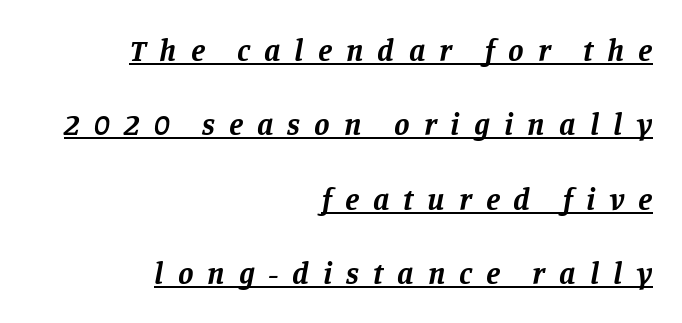
Q: Is the text bold? A: Yes.
Q: Is the text italic (slanted)? A: Yes, it leans right by about 11 degrees.
Q: Is the typeface a serif or a sans-serif typeface? A: Serif.
Q: Is the text underlined? A: Yes.
Q: How is the paragraph aligned? A: Right-aligned.
Q: Is the spacing between letters normal or unusually wide? A: Unusually wide.
Q: Is the spacing between lines tight, normal or loose? A: Loose.
Q: Width (condensed, normal, or wide)? A: Normal.
Q: Stroke contrast? A: Low.
Q: x-height? A: Large.
Q: Monospaced? A: No.
